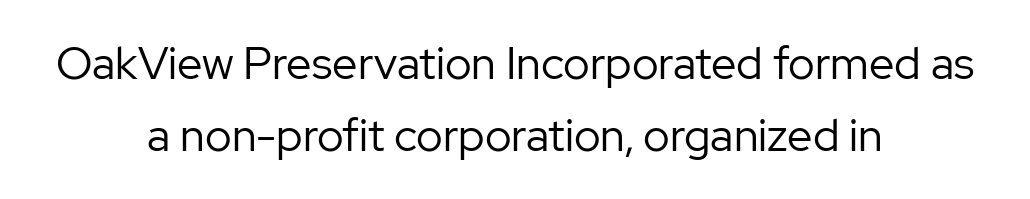
If you folded the block vertically in half, each line would mirror itself in length. A light-to-regular cut is what we see here. What kind of face is this? One without serifs — a sans. Do the characters align in a grid? No, the font is proportional. Posture: vertical. Glance below the letters and you will spot only blank space.
